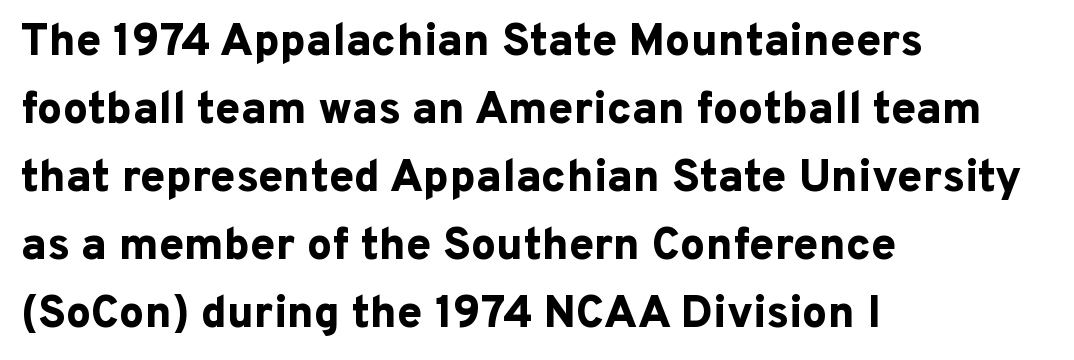
The image shows 45 px bold sans-serif type, upright; set left-aligned, normal line spacing (1.51x), normal letter spacing, not underlined; low stroke contrast and a medium x-height.
